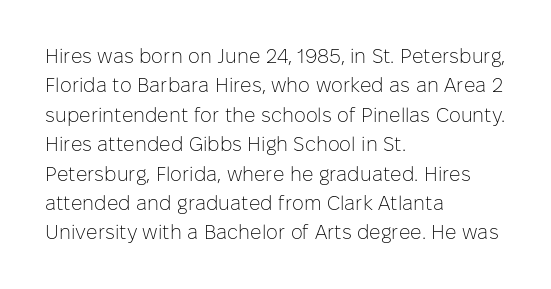
Q: Is the text bold? A: No.
Q: Is the text italic (slanted)? A: No, it is upright.
Q: Is the text underlined? A: No.
Q: How is the paragraph aligned? A: Left-aligned.
Q: Is the spacing between letters normal or unusually wide? A: Normal.
Q: Is the spacing between lines tight, normal or loose? A: Normal.
